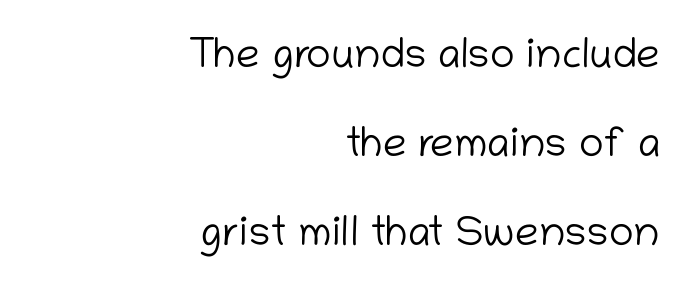
This sample is right-justified, so line beginnings fall wherever the words allow. Proportional: the letters do not fall into vertical columns. You can tell it's not italic because the verticals are truly vertical. The zone under the glyphs is completely vacant. Students, note that the glyphs here touch the page at normal intervals. Observe the absence of serifs on each vertical stroke in this sample.
